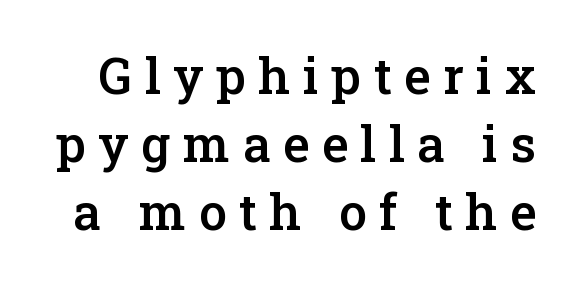
The image shows 50 px semibold serif type, upright; set normal line spacing (1.36x), unusually wide letter spacing (+0.25 em), not underlined; low stroke contrast and a medium x-height.
